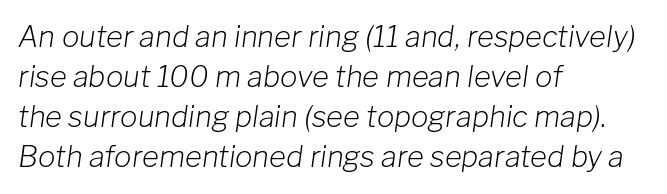
On a weight scale, this lands at 450 or below. Glance below the letters and you will spot only blank space. What stands out about the letter spacing? Nothing — it is the standard amount. The vertical gap from one line to the next is medium. This sample has the flowing, uneven cadence of proportional lettering. The compositor pushed each line to the left boundary.
